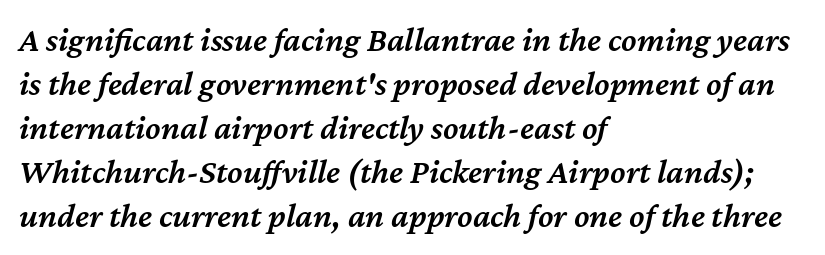
The image shows 35 px semibold type, italic (leaning right); set left-aligned, normal line spacing (1.26x), normal letter spacing, not underlined; medium stroke contrast and a medium x-height.
